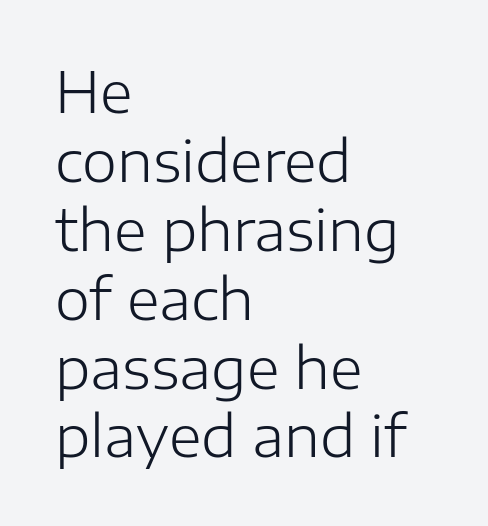
The image shows 56 px light sans-serif type, upright; set left-aligned, line spacing 1.23x, normal letter spacing, not underlined; low stroke contrast and a medium x-height.
